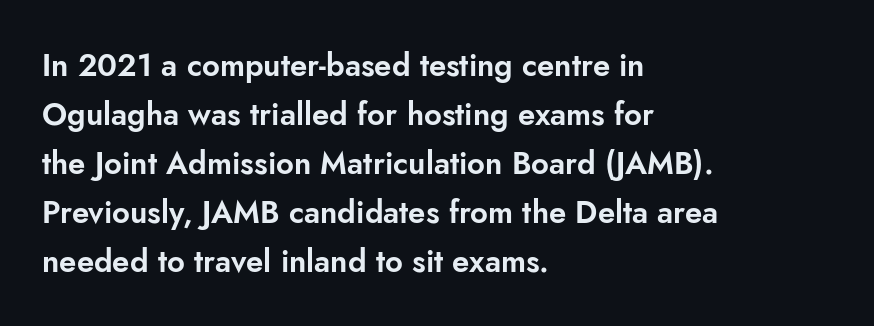
The image shows 31 px sans-serif type, upright; set left-aligned, normal line spacing (1.58x), normal letter spacing, not underlined; low stroke contrast and a small x-height.
